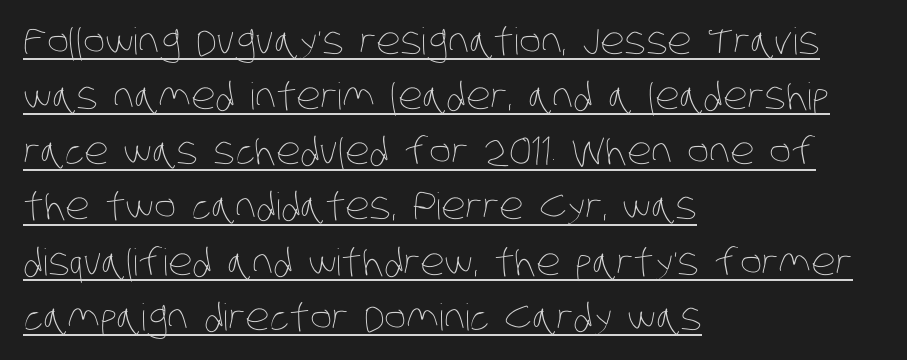
{"bold": "no", "weight": "thin", "width": "condensed", "stroke_contrast": "low", "x_height": "large", "monospaced": "no", "underline": "yes", "align": "left", "line_spacing": "normal", "line_spacing_ratio": 1.49, "letter_spacing": "normal", "letter_spacing_em": 0.0, "glyph_px": 37}
